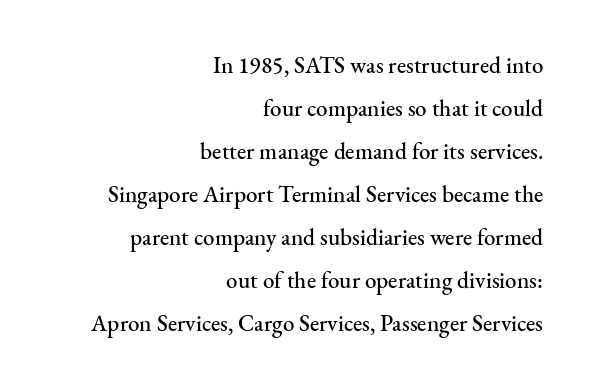
Q: Is the text italic (slanted)? A: No, it is upright.
Q: Is the text underlined? A: No.
Q: How is the paragraph aligned? A: Right-aligned.
Q: Is the spacing between letters normal or unusually wide? A: Normal.
